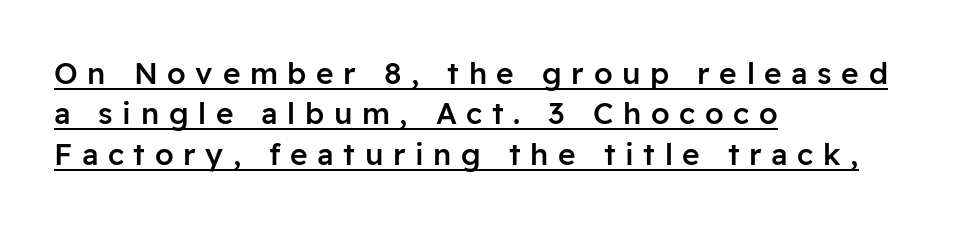
The image shows 30 px semibold sans-serif type, upright; set left-aligned, normal line spacing (1.35x), unusually wide letter spacing (+0.32 em), underlined; low stroke contrast and a medium x-height.
